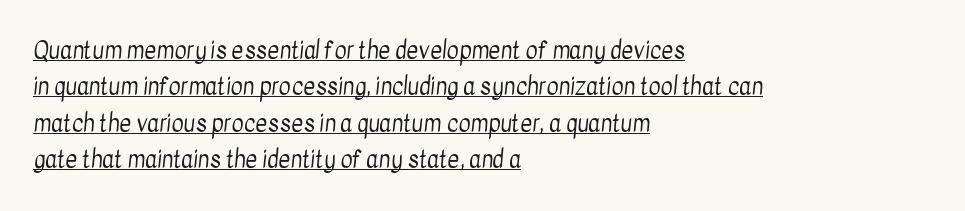
Q: Is the text bold? A: No.
Q: Is the text underlined? A: Yes.
Q: How is the paragraph aligned? A: Left-aligned.
Q: Is the spacing between letters normal or unusually wide? A: Normal.
Q: Is the spacing between lines tight, normal or loose? A: Normal.
